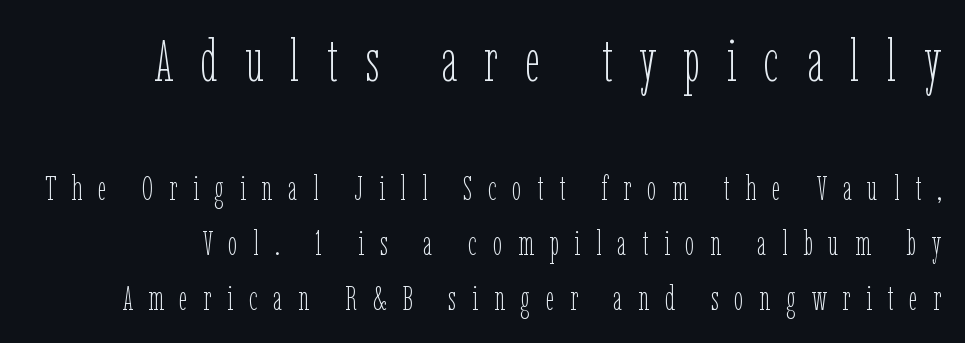
The face used here is proportionally spaced, like ordinary book or web type. Rule under the text: the space is simply empty. Ascenders rise straight up at ninety degrees. Someone cranked the tracking dial way up on this one.
